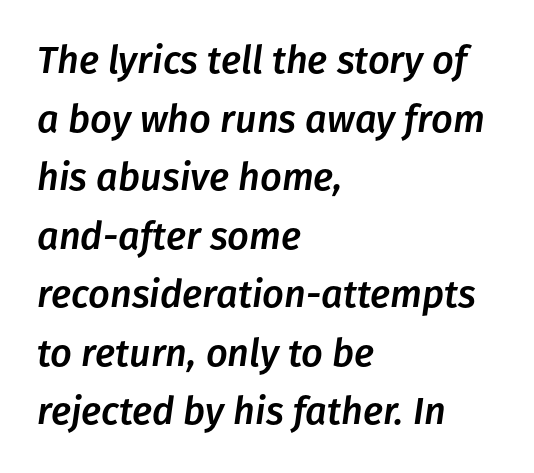
{"italic": "yes", "lean": "right", "slant_degrees": 8, "width": "normal", "stroke_contrast": "low", "x_height": "medium", "monospaced": "no", "underline": "no", "align": "left", "line_spacing": "normal", "line_spacing_ratio": 1.54, "letter_spacing": "normal", "letter_spacing_em": 0.0, "glyph_px": 38}
